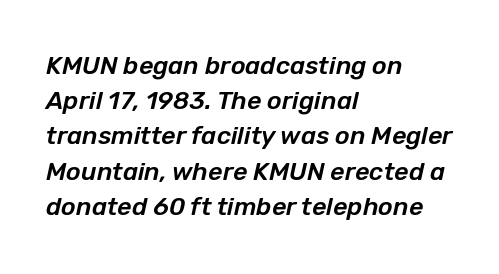
The image shows 25 px text type, italic (leaning right); set left-aligned, normal line spacing (1.41x), normal letter spacing, not underlined.
